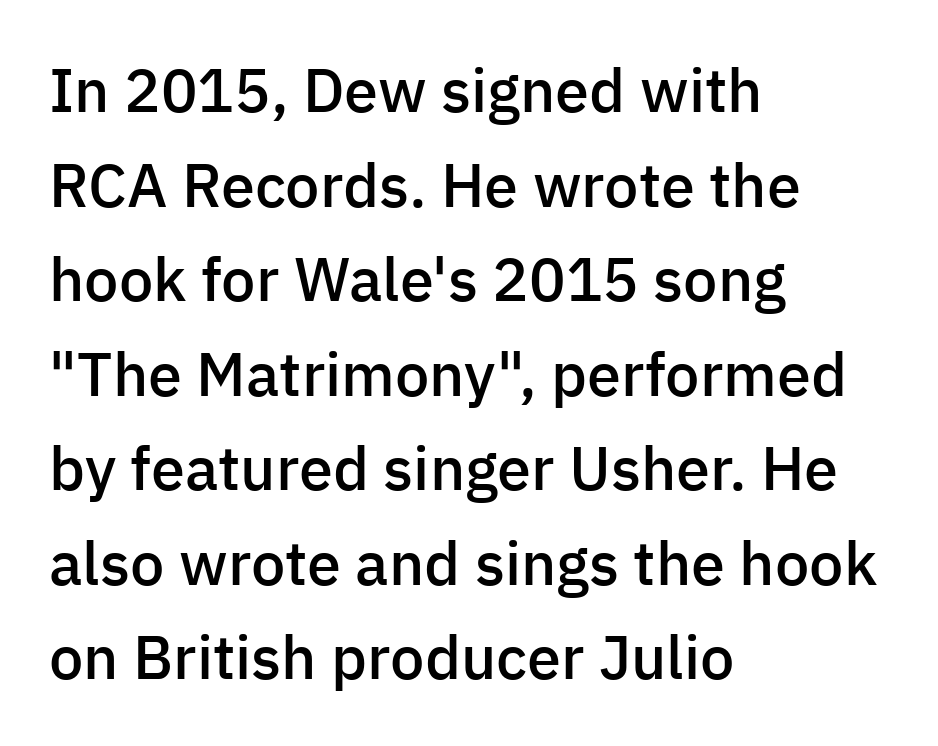
These lines were composed using upright roman letters. The text was rendered using a sans face with plain stroke endings. The rendering uses a semibold face; strokes are thickened but not to full bold. Standard letterfit; no display-style spreading of the glyphs. Bare-footed words on every line. Horizontal alignment here is leftward, the default for most running prose.
